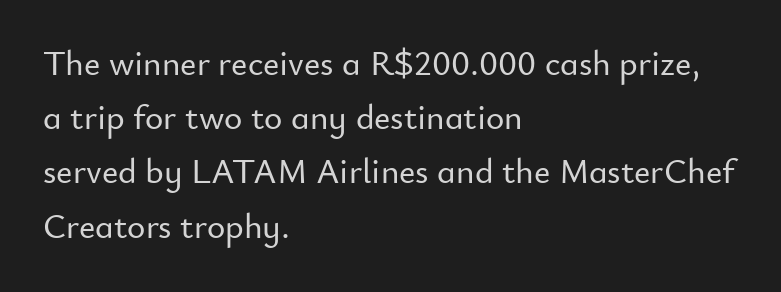
Q: Is the text italic (slanted)? A: No, it is upright.
Q: Is the typeface a serif or a sans-serif typeface? A: Sans-serif.
Q: Is the text underlined? A: No.
Q: How is the paragraph aligned? A: Left-aligned.
Q: Is the spacing between letters normal or unusually wide? A: Normal.
Q: Is the spacing between lines tight, normal or loose? A: Normal.
Q: Width (condensed, normal, or wide)? A: Normal.
Q: Stroke contrast? A: Low.
Q: x-height? A: Small.
Q: Monospaced? A: No.
